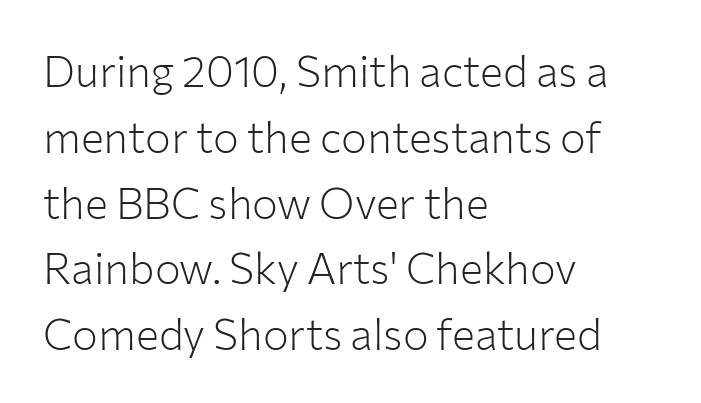
Q: Is the text bold? A: No.
Q: Is the text italic (slanted)? A: No, it is upright.
Q: Is the typeface a serif or a sans-serif typeface? A: Sans-serif.
Q: Is the text underlined? A: No.
Q: How is the paragraph aligned? A: Left-aligned.
Q: Is the spacing between letters normal or unusually wide? A: Normal.
Q: Is the spacing between lines tight, normal or loose? A: Normal.
Q: Width (condensed, normal, or wide)? A: Normal.
Q: Stroke contrast? A: Low.
Q: x-height? A: Medium.
Q: Monospaced? A: No.
